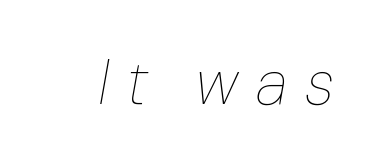
The image shows 64 px thin type, italic (leaning right); set unusually wide letter spacing (+0.27 em), not underlined; low stroke contrast and a medium x-height.
